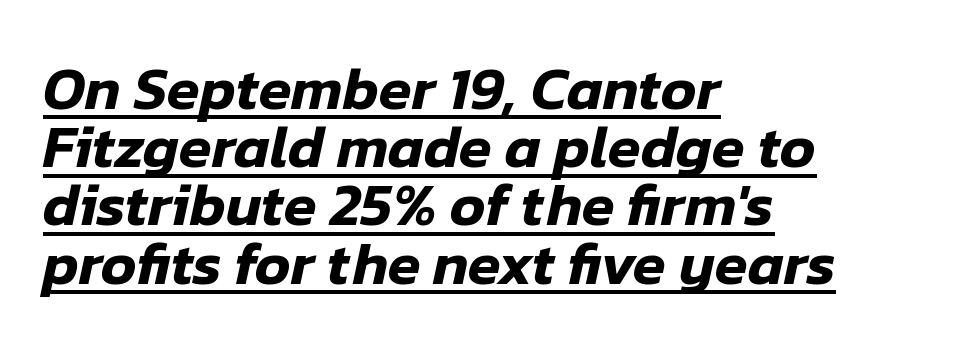
The rendering uses natural spacing where letterforms have individual widths. Between one letter and the next there's only the usual sliver of space. The rendered words wear a rule along their underside. Horizontal alignment here is leftward, the default for most running prose. The space between consecutive lines is stingy. Rendered with sloped, italic letterforms.
